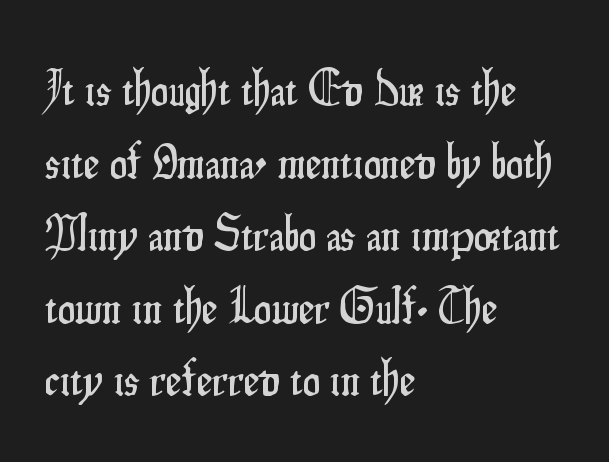
The string is rendered with underlining switched off. Type style note: lacks serifs. No italicization has been applied; the sample stays upright. The tracking reads as untouched default to a designer's eye. Is this a fixed-width face? No — the glyphs have proportional, varying widths. These lines sit exactly where default settings would place them.
